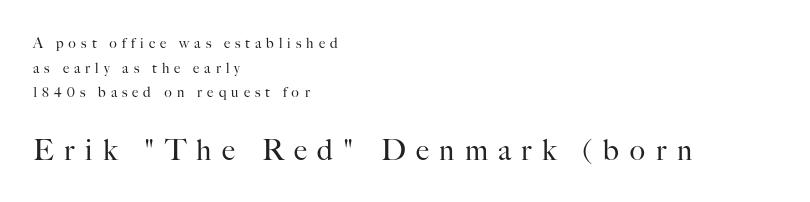
{"serif": "yes", "italic": "no", "bold": "no", "weight": "regular", "width": "normal", "stroke_contrast": "high", "x_height": "small", "monospaced": "no", "underline": "no", "align": "left", "line_spacing_ratio": 1.76, "letter_spacing": "wide", "letter_spacing_em": 0.36, "larger_block": "second", "size_ratio": 2.07, "glyph_px": 29}
